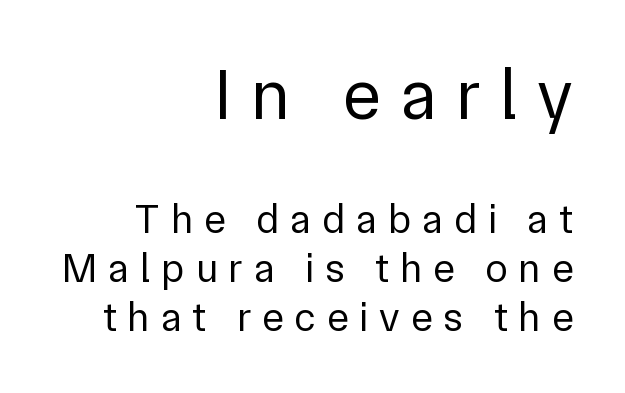
Does the type have serifs? No, each stem ends abruptly. Think standard paragraph weight, or any step lighter than that. Nope, not italic — everything's standing straight. Does the bottom block carry the larger type? No, the top block does. The area under the type is left untouched. Looks like regular typesetting: each glyph gets only the width it needs.
